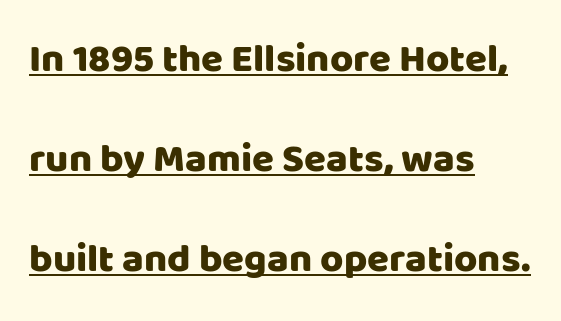
Q: Is the text italic (slanted)? A: No, it is upright.
Q: Is the typeface a serif or a sans-serif typeface? A: Sans-serif.
Q: Is the text underlined? A: Yes.
Q: How is the paragraph aligned? A: Left-aligned.
Q: Is the spacing between letters normal or unusually wide? A: Normal.
Q: Is the spacing between lines tight, normal or loose? A: Loose.
Q: Width (condensed, normal, or wide)? A: Normal.
Q: Stroke contrast? A: Low.
Q: x-height? A: Large.
Q: Monospaced? A: No.
